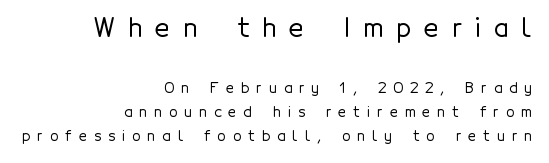
The specimen reads as upright at a glance. Descender tails drop into unmarked territory. Between one letter and the next there's a generous, obvious gap. The initial chunk of copy outweighs the following chunk in type size.
